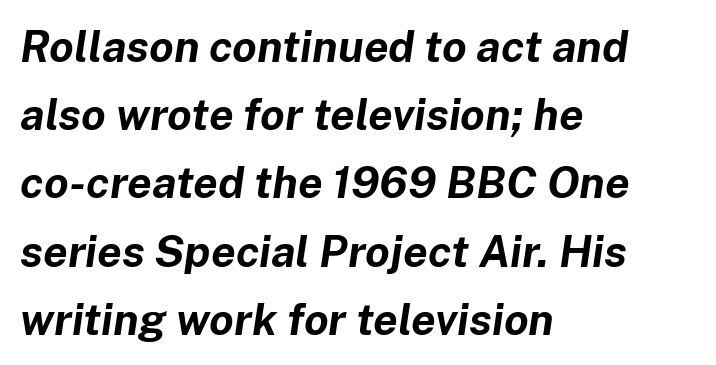
Q: Is the text bold? A: Yes.
Q: Is the text italic (slanted)? A: Yes, it leans right by about 8 degrees.
Q: Is the text underlined? A: No.
Q: How is the paragraph aligned? A: Left-aligned.
Q: Is the spacing between letters normal or unusually wide? A: Normal.
Q: Is the spacing between lines tight, normal or loose? A: Normal.
Q: Width (condensed, normal, or wide)? A: Normal.
Q: Stroke contrast? A: Low.
Q: x-height? A: Medium.
Q: Monospaced? A: No.
